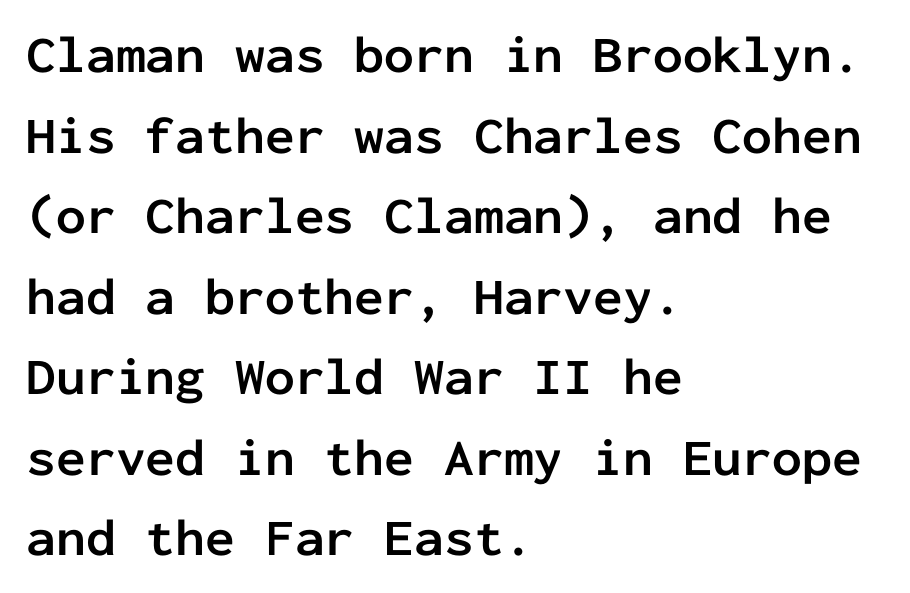
Q: Is the text bold? A: Yes.
Q: Is the text italic (slanted)? A: No, it is upright.
Q: Is the typeface a serif or a sans-serif typeface? A: Sans-serif.
Q: Is the text underlined? A: No.
Q: How is the paragraph aligned? A: Left-aligned.
Q: Is the spacing between letters normal or unusually wide? A: Normal.
Q: Is the spacing between lines tight, normal or loose? A: Normal.
Q: Width (condensed, normal, or wide)? A: Normal.
Q: Stroke contrast? A: Low.
Q: x-height? A: Medium.
Q: Monospaced? A: Yes.
